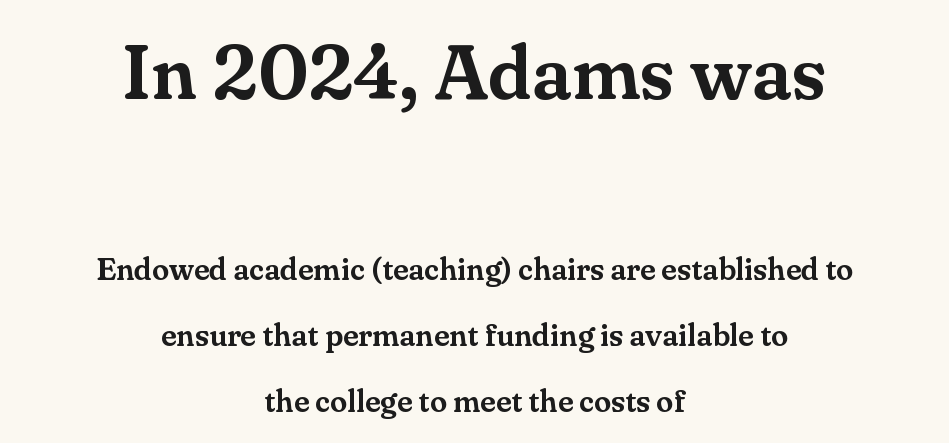
The font's upright variant was chosen for this text. These lines stand farther apart than default settings would place them. Nothing unusual about the tracking: characters are spaced as the font intends. Think of a printed novel: that variable character pitch is what you see here. Check where the strokes stop: tiny serifs finish them off. Has an underline been added? It has not.
